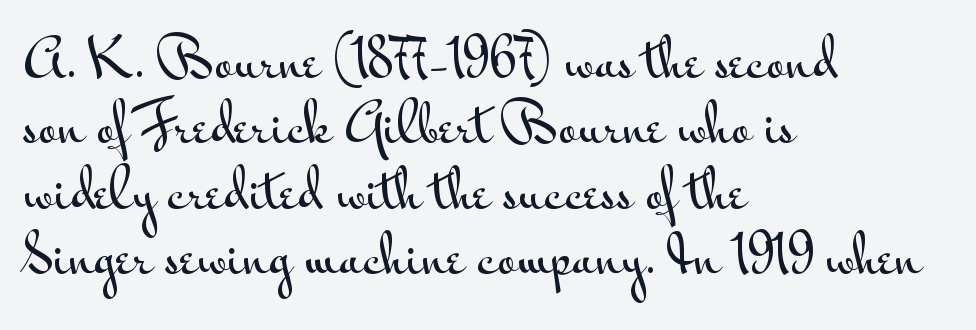
Q: Is the typeface a serif or a sans-serif typeface? A: Sans-serif.
Q: Is the text underlined? A: No.
Q: How is the paragraph aligned? A: Left-aligned.
Q: Is the spacing between letters normal or unusually wide? A: Normal.
Q: Is the spacing between lines tight, normal or loose? A: Normal.
Q: Width (condensed, normal, or wide)? A: Wide.
Q: Stroke contrast? A: Medium.
Q: x-height? A: Small.
Q: Monospaced? A: No.
